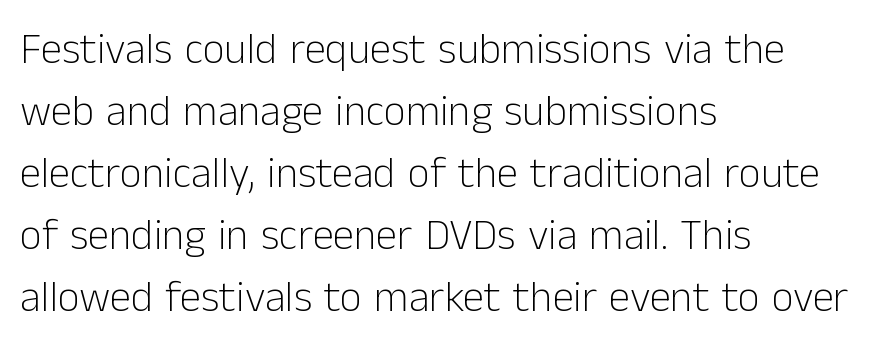
{"serif": "no", "italic": "no", "bold": "no", "weight": "light", "width": "normal", "stroke_contrast": "low", "x_height": "medium", "monospaced": "no", "underline": "no", "align": "left", "line_spacing": "normal", "line_spacing_ratio": 1.44, "letter_spacing": "normal", "letter_spacing_em": 0.0, "glyph_px": 43}
